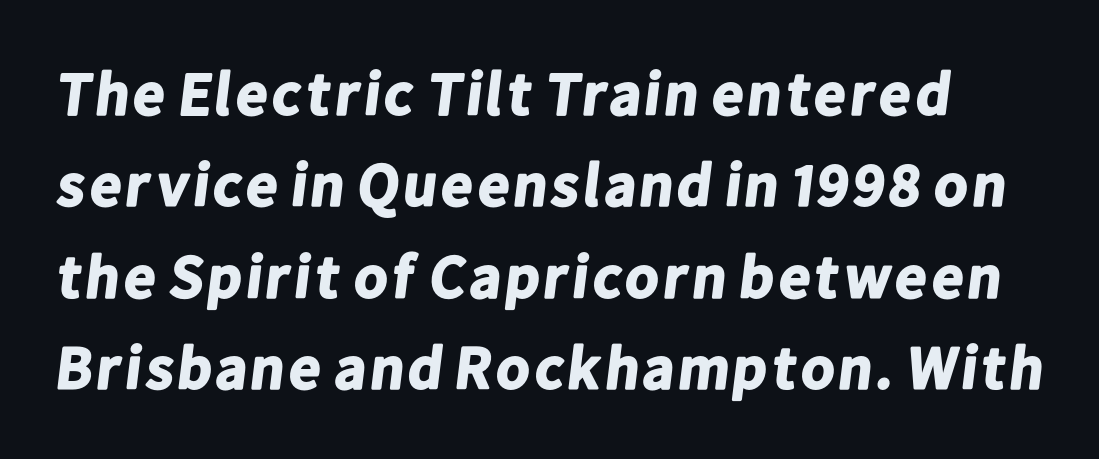
Honestly, the row spacing looks completely unremarkable. The letters advance in unequal steps, a hallmark of proportional type. These lines carry a lot of weight — the face is fully bold. Nothing sits at the stroke ends, so this counts as sans-serif. The specimen omits any rule beneath the text block's lines. Observe the ordinary spacing: letters are neighbours, not strangers.
